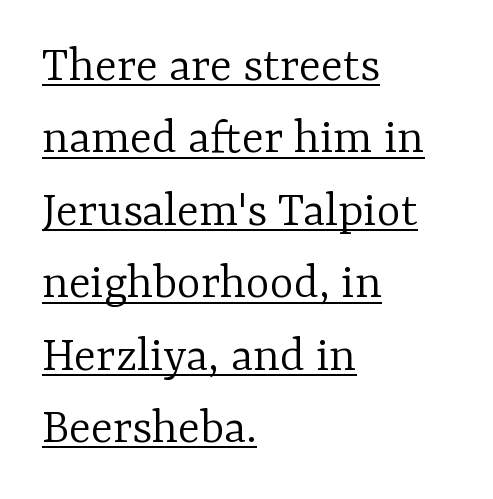
The image shows 51 px light serif type, upright; set left-aligned, normal line spacing (1.42x), normal letter spacing, underlined; low stroke contrast and a medium x-height.
